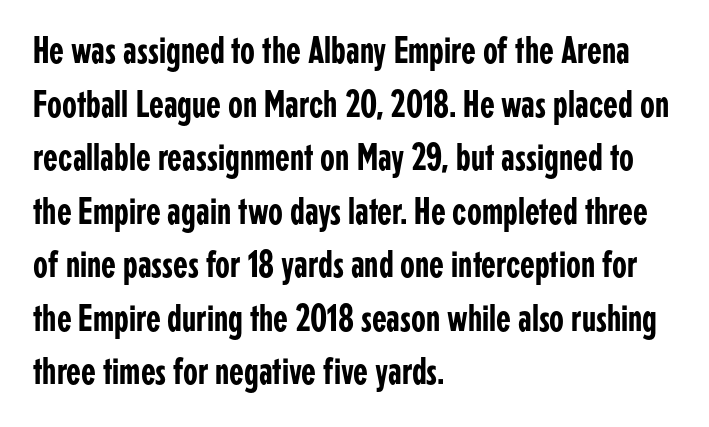
Q: Is the text italic (slanted)? A: No, it is upright.
Q: Is the typeface a serif or a sans-serif typeface? A: Sans-serif.
Q: Is the text underlined? A: No.
Q: How is the paragraph aligned? A: Left-aligned.
Q: Is the spacing between letters normal or unusually wide? A: Normal.
Q: Is the spacing between lines tight, normal or loose? A: Normal.
Q: Width (condensed, normal, or wide)? A: Condensed.
Q: Stroke contrast? A: Low.
Q: x-height? A: Medium.
Q: Monospaced? A: No.
